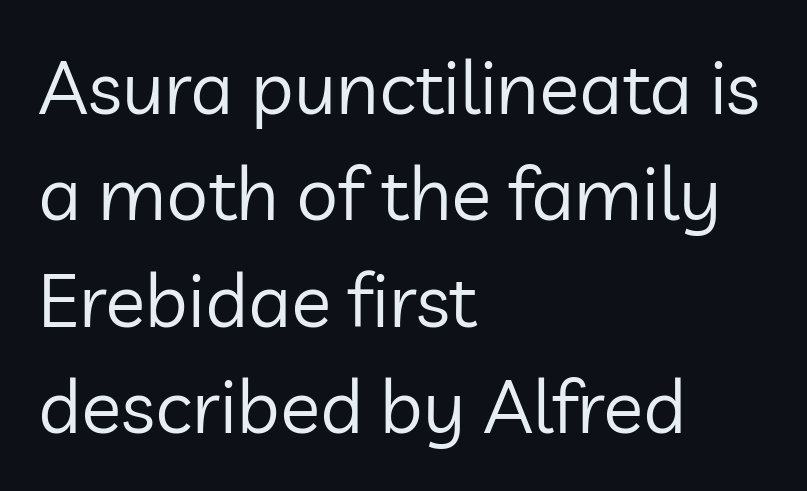
The image shows 75 px regular-weight sans-serif type, upright; set left-aligned, normal line spacing (1.42x), normal letter spacing, not underlined; low stroke contrast and a medium x-height.
